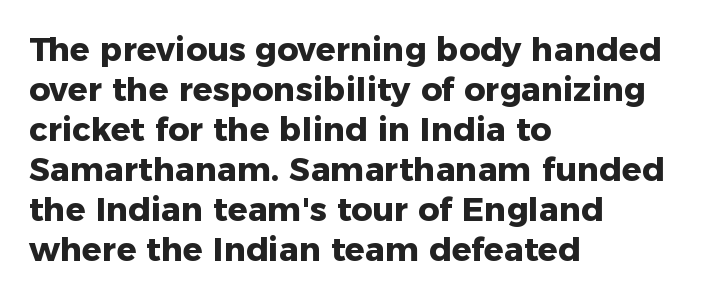
Ascenders rise straight up at ninety degrees. The paragraph shown leans on its left margin. Emphasis by weight is at full strength: bold. Underline: absent. I'd call this a sans setting — the letters go barefoot. The passage shown is typed in a proportional face where columns would drift.
